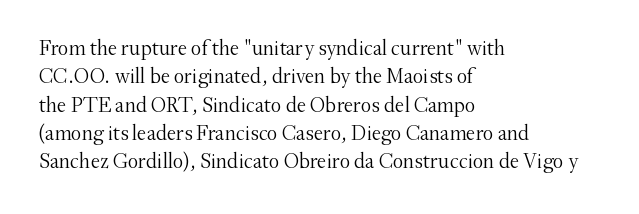
Evenly set lines give the paragraph a standard silhouette. Students, note that the glyphs here touch the page at normal intervals. In terms of posture, this sample is upright. Typeset ragged right — the left edge is the straight one.
